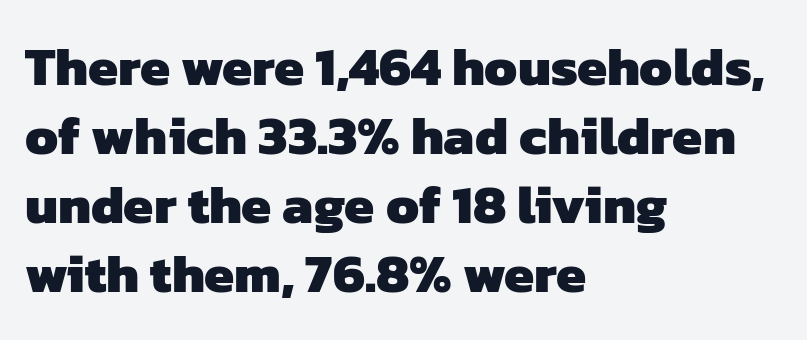
Q: Is the text bold? A: Yes.
Q: Is the typeface a serif or a sans-serif typeface? A: Sans-serif.
Q: Is the text underlined? A: No.
Q: How is the paragraph aligned? A: Left-aligned.
Q: Is the spacing between letters normal or unusually wide? A: Normal.
Q: Is the spacing between lines tight, normal or loose? A: Normal.
Q: Width (condensed, normal, or wide)? A: Normal.
Q: Stroke contrast? A: Low.
Q: x-height? A: Medium.
Q: Monospaced? A: No.
